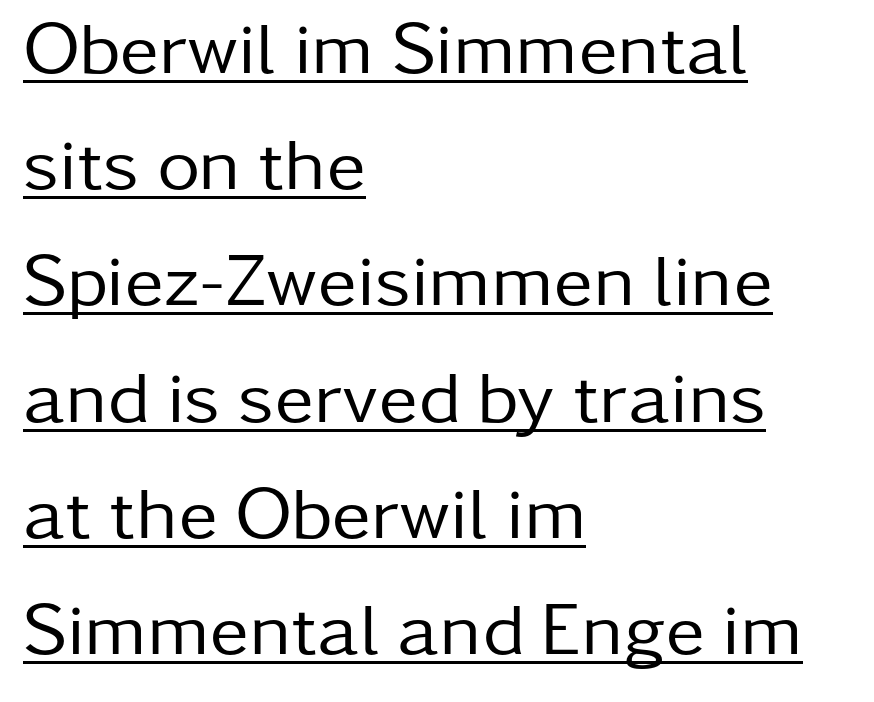
{"serif": "no", "italic": "no", "bold": "no", "weight": "regular", "width": "normal", "stroke_contrast": "low", "x_height": "medium", "monospaced": "no", "underline": "yes", "align": "left", "line_spacing": "normal", "line_spacing_ratio": 1.57, "letter_spacing": "normal", "letter_spacing_em": 0.0, "glyph_px": 74}
